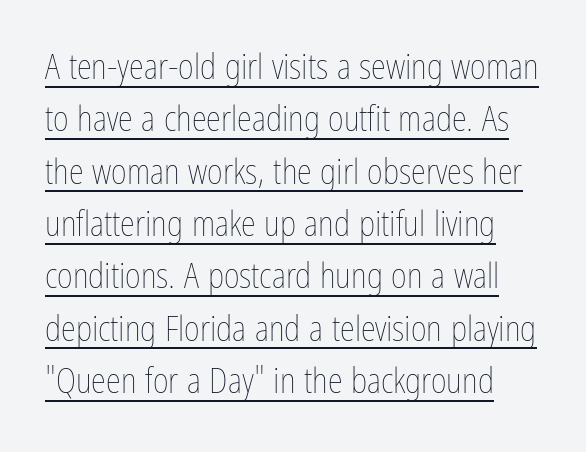
Q: Is the text bold? A: No.
Q: Is the text italic (slanted)? A: No, it is upright.
Q: Is the text underlined? A: Yes.
Q: Is the spacing between letters normal or unusually wide? A: Normal.
Q: Is the spacing between lines tight, normal or loose? A: Normal.
Q: Width (condensed, normal, or wide)? A: Condensed.
Q: Stroke contrast? A: Low.
Q: x-height? A: Medium.
Q: Monospaced? A: No.
